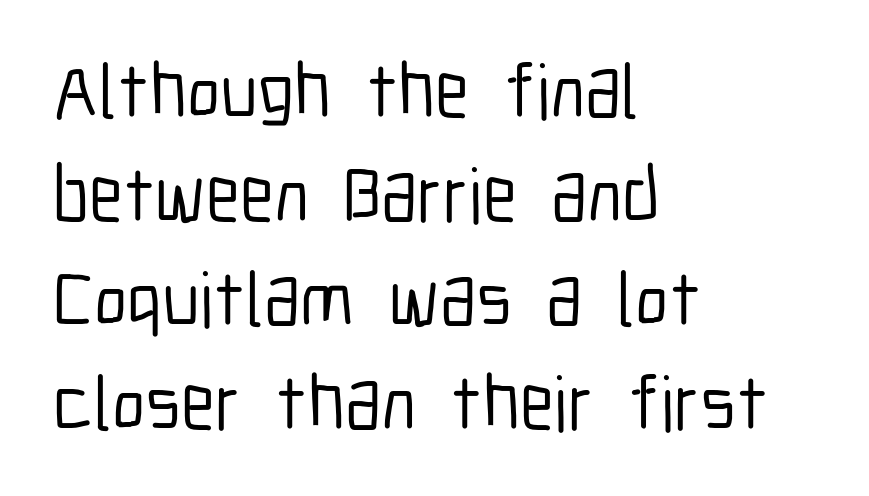
Each row of text sits above clean, open space. This rendering uses left alignment, leaving the right contour irregular. This sample uses an upright cut, with every glyph sitting square on the baseline. To sum up the face: it is a sans, with no serifs. Proportional: the letters do not fall into vertical columns.
